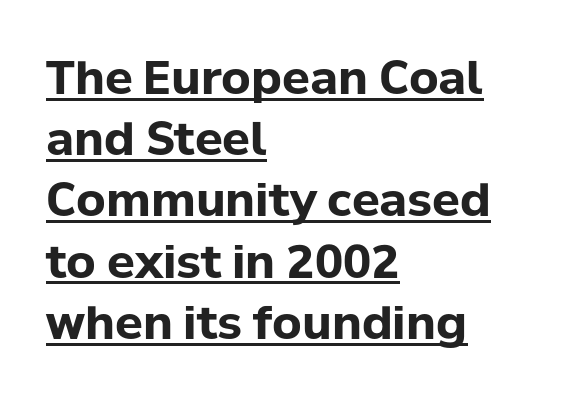
{"serif": "no", "italic": "no", "bold": "yes", "weight": "bold", "width": "normal", "stroke_contrast": "low", "x_height": "medium", "monospaced": "no", "underline": "yes", "align": "left", "line_spacing": "normal", "line_spacing_ratio": 1.33, "letter_spacing": "normal", "letter_spacing_em": 0.0, "glyph_px": 46}
